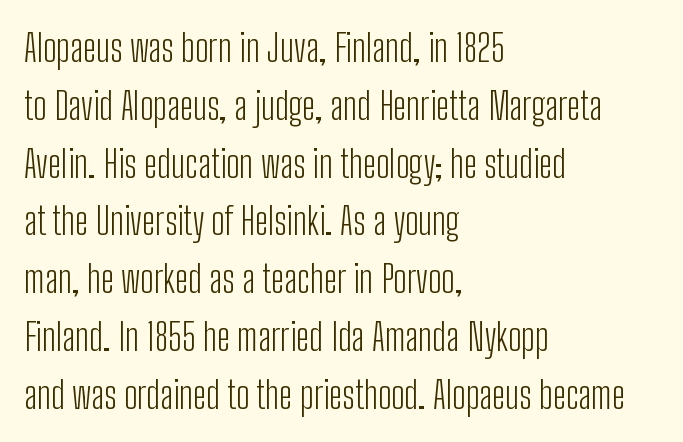
This block has exactly the height ordinary leading produces. Stem width sits at or under what a default text font uses. Honestly, the letter spacing is just normal — you wouldn't notice it. Are there feet on the stems? There aren't — it's a sans. Do the letters lean? They stand straight.
